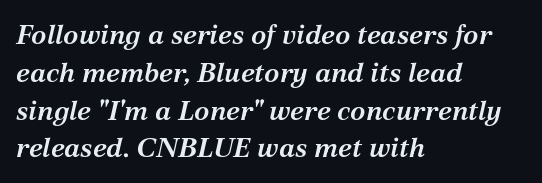
The image shows 28 px semibold serif type, italic (leaning right); set left-aligned, normal line spacing (1.35x), normal letter spacing, not underlined; medium stroke contrast and a medium x-height.
